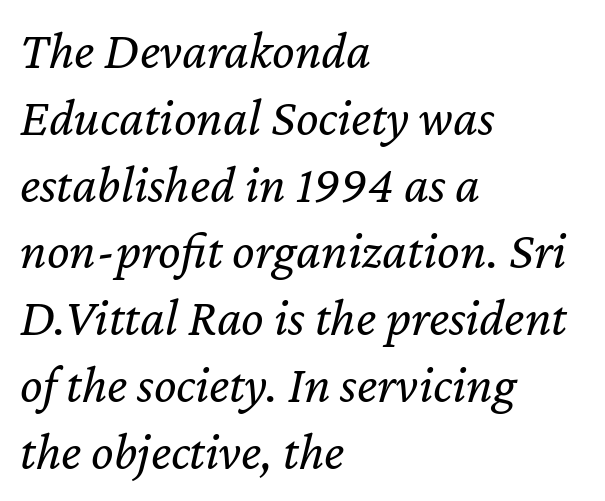
The image shows 53 px regular-weight type, italic (leaning right); set left-aligned, normal line spacing (1.26x), normal letter spacing, not underlined; low stroke contrast and a medium x-height.
